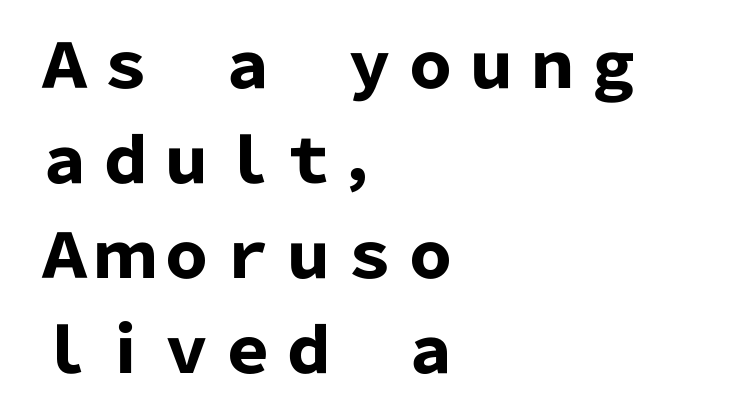
The image shows 61 px heavy sans-serif type, upright; set left-aligned, normal line spacing (1.56x), normal letter spacing, not underlined; low stroke contrast and a medium x-height.
